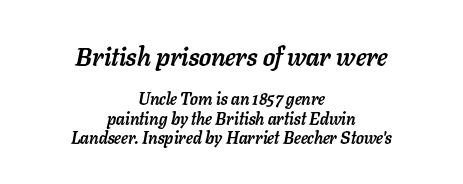
{"italic": "yes", "lean": "right", "slant_degrees": 11, "bold": "yes", "underline": "no", "align": "center", "line_spacing": "tight", "line_spacing_ratio": 1.14, "letter_spacing": "normal", "letter_spacing_em": 0.0, "larger_block": "first", "size_ratio": 1.53, "glyph_px": 26}
